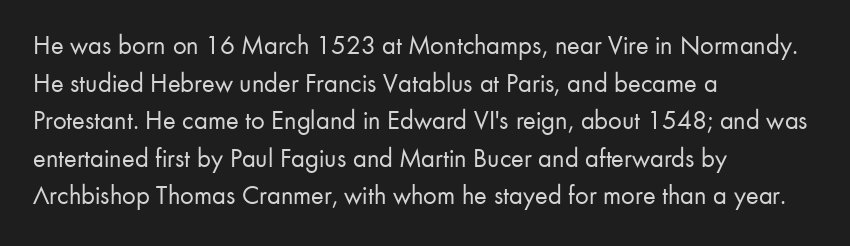
Notice how the stems are strictly vertical — no italics here. A bare baseline throughout the passage. Inter-character spacing is left at the font's built-in metrics. Vertical spacing — default. The ragged edge is on the right, which tells us the setting is flush left. The font sits on the lighter half of the weight spectrum, regular included.
